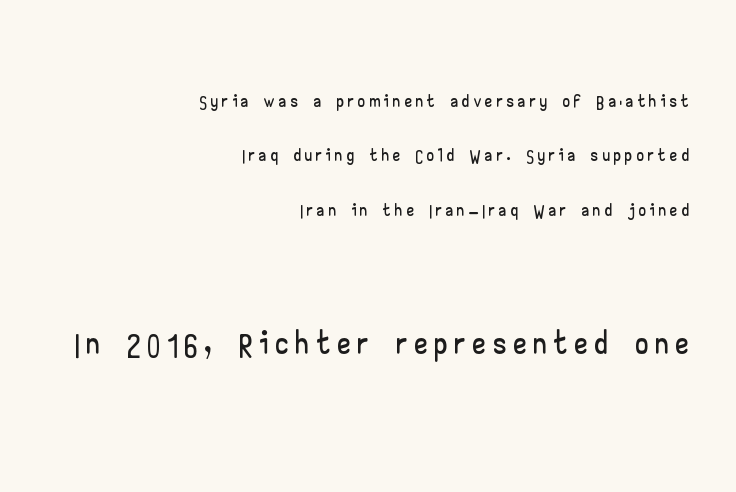
The image shows 48 px wide sans-serif type, upright; set right-aligned, loose line spacing (2.01x), not underlined; the second (bottom) block is 1.78x larger; low stroke contrast and a small x-height.
